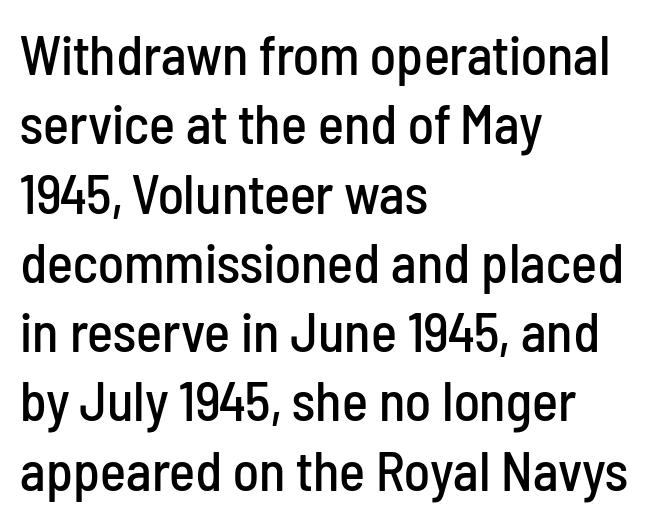
{"serif": "no", "italic": "no", "width": "condensed", "stroke_contrast": "low", "x_height": "medium", "monospaced": "no", "underline": "no", "align": "left", "line_spacing": "normal", "line_spacing_ratio": 1.26, "letter_spacing": "normal", "letter_spacing_em": 0.0, "glyph_px": 55}
